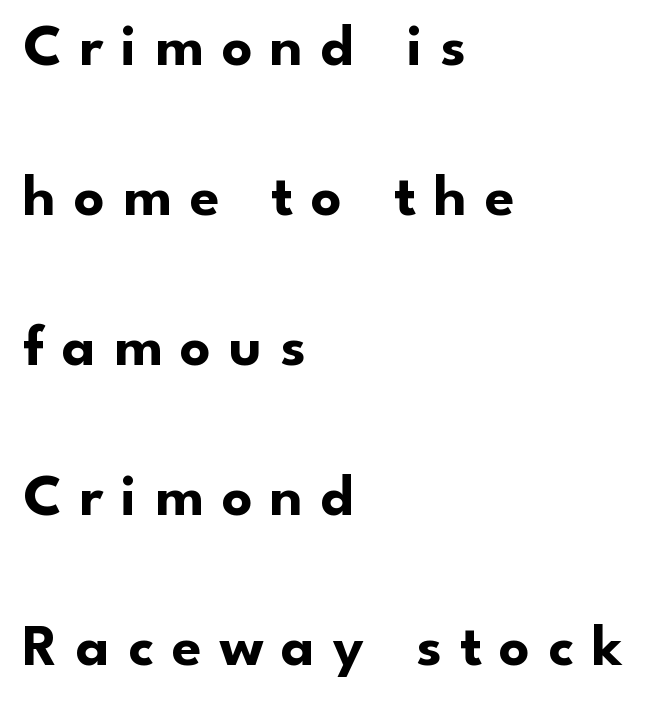
Q: Is the text bold? A: Yes.
Q: Is the text italic (slanted)? A: No, it is upright.
Q: Is the typeface a serif or a sans-serif typeface? A: Sans-serif.
Q: Is the text underlined? A: No.
Q: How is the paragraph aligned? A: Left-aligned.
Q: Is the spacing between letters normal or unusually wide? A: Unusually wide.
Q: Is the spacing between lines tight, normal or loose? A: Loose.
Q: Width (condensed, normal, or wide)? A: Normal.
Q: Stroke contrast? A: Low.
Q: x-height? A: Small.
Q: Monospaced? A: No.
